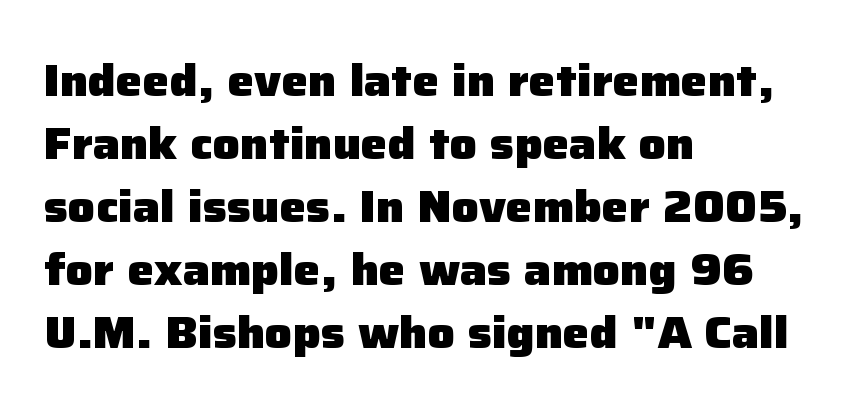
{"serif": "no", "italic": "no", "bold": "yes", "weight": "heavy", "width": "normal", "stroke_contrast": "low", "x_height": "medium", "monospaced": "no", "underline": "no", "align": "left", "line_spacing": "normal", "line_spacing_ratio": 1.4, "letter_spacing": "normal", "letter_spacing_em": 0.0, "glyph_px": 45}
